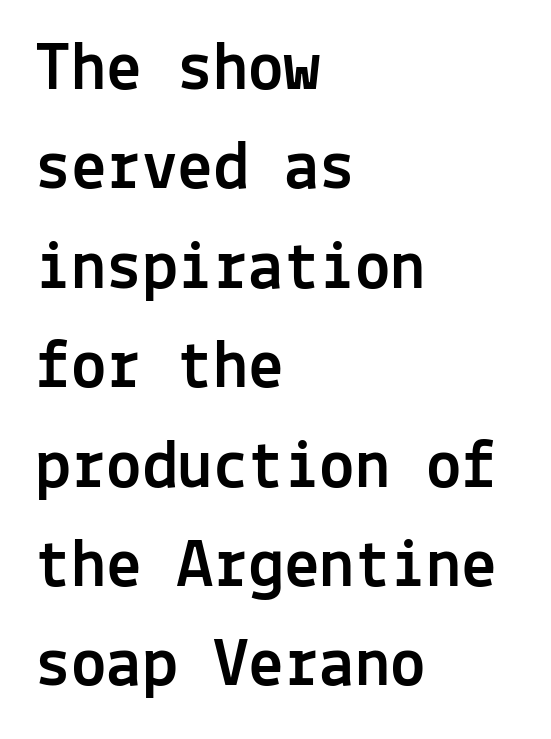
{"serif": "no", "italic": "no", "width": "normal", "x_height": "medium", "monospaced": "yes", "underline": "no", "align": "left", "line_spacing": "normal", "line_spacing_ratio": 1.4, "letter_spacing": "normal", "letter_spacing_em": 0.0, "glyph_px": 71}
